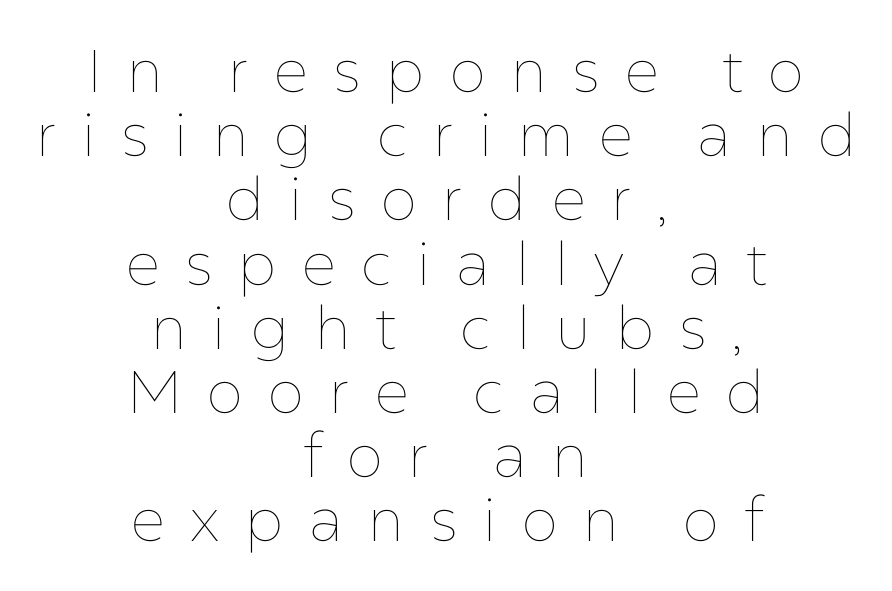
The image shows 60 px thin type, upright; set centered, tight line spacing (1.07x), unusually wide letter spacing (+0.4 em), not underlined; low stroke contrast and a medium x-height.
